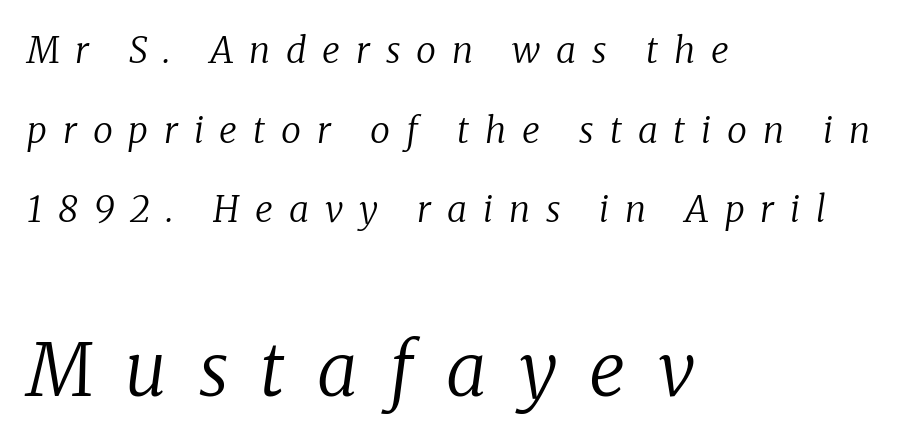
{"serif": "yes", "italic": "yes", "lean": "right", "slant_degrees": 8, "bold": "no", "weight": "regular", "width": "normal", "stroke_contrast": "low", "x_height": "medium", "monospaced": "no", "underline": "no", "align": "left", "line_spacing": "loose", "line_spacing_ratio": 2.21, "letter_spacing": "wide", "letter_spacing_em": 0.44, "larger_block": "second", "size_ratio": 2.03, "glyph_px": 73}
